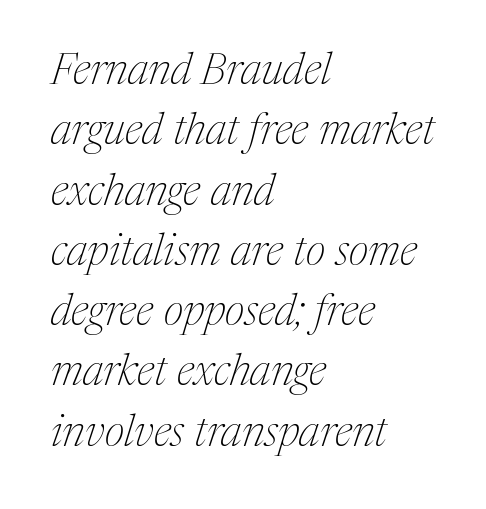
Honestly, there is no underline to notice here at all. The letters carry serifs — small finishing strokes at the ends of their stems. In CSS terms this would be text-align: left. Posture: slanted. A typesetter would call this leading conventional body-copy spacing. Caption: face not bold, strokes unweighted.
